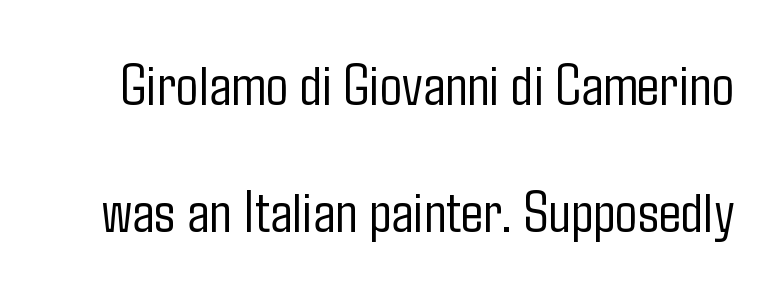
The image shows 59 px light, condensed sans-serif type, upright; set loose line spacing (2.16x), normal letter spacing, not underlined; low stroke contrast and a medium x-height.
